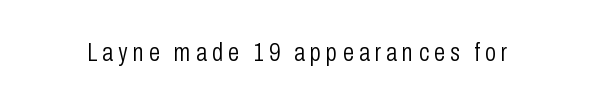
Any mark beneath the type? The region is blank. A light-to-regular cut is what we see here. Does extra space separate the letters? Yes, quite a lot of it. The lettering holds an erect, upright posture throughout.
